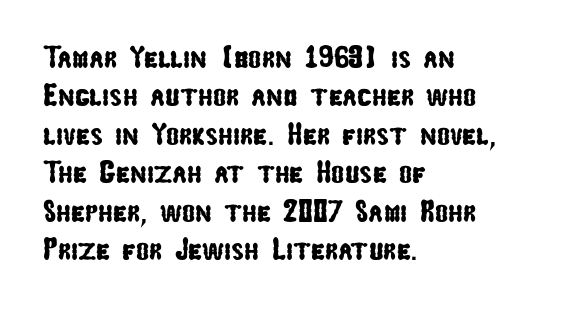
The image shows 31 px condensed sans-serif type; set left-aligned, line spacing 1.24x, normal letter spacing, not underlined; low stroke contrast and a medium x-height.
